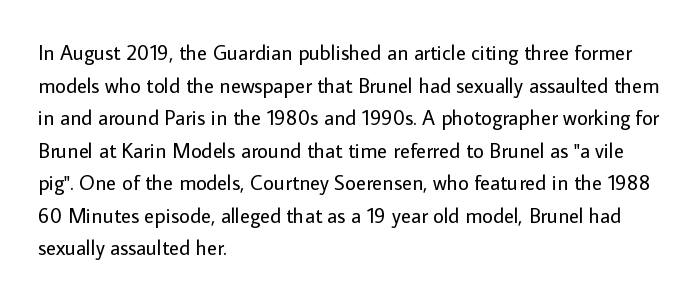
{"italic": "no", "bold": "no", "underline": "no", "align": "left", "line_spacing": "normal", "line_spacing_ratio": 1.55, "letter_spacing": "normal", "letter_spacing_em": 0.0, "glyph_px": 21}
